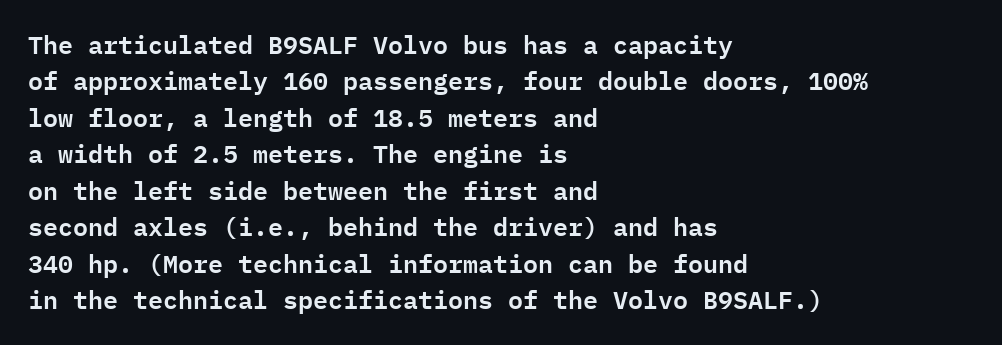
Q: Is the text italic (slanted)? A: No, it is upright.
Q: Is the text underlined? A: No.
Q: How is the paragraph aligned? A: Left-aligned.
Q: Is the spacing between letters normal or unusually wide? A: Normal.
Q: Is the spacing between lines tight, normal or loose? A: Normal.
